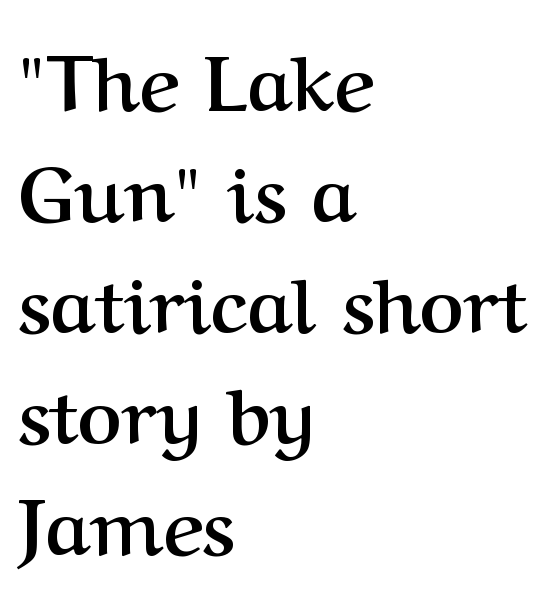
{"serif": "yes", "italic": "no", "bold": "yes", "weight": "semibold", "width": "normal", "stroke_contrast": "medium", "x_height": "medium", "monospaced": "no", "underline": "no", "align": "left", "line_spacing": "normal", "line_spacing_ratio": 1.46, "letter_spacing": "normal", "letter_spacing_em": 0.0, "glyph_px": 76}
